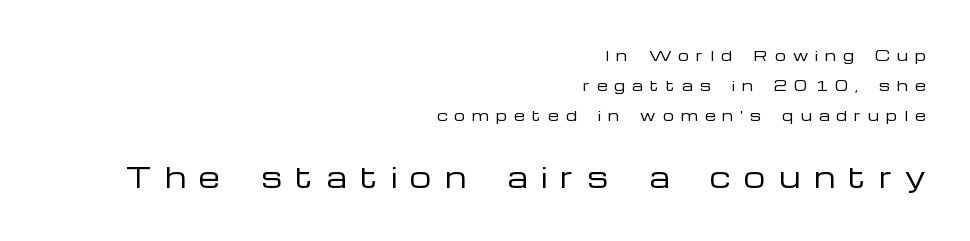
{"italic": "no", "bold": "no", "underline": "no", "align": "right", "line_spacing": "loose", "line_spacing_ratio": 2.16, "letter_spacing": "wide", "letter_spacing_em": 0.5, "larger_block": "second", "size_ratio": 1.93, "glyph_px": 27}
